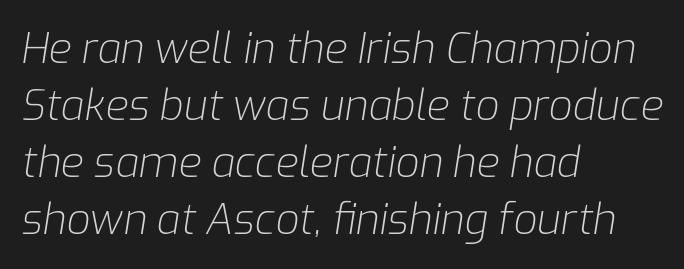
The image shows 42 px light type, italic (leaning right); set left-aligned, normal line spacing (1.36x), normal letter spacing, not underlined; low stroke contrast and a medium x-height.
